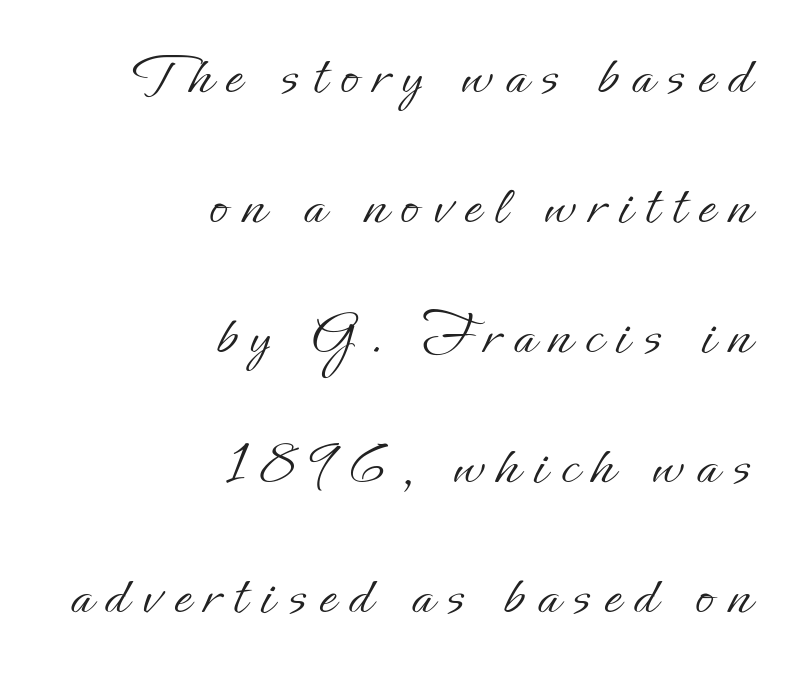
Q: Is the text bold? A: No.
Q: Is the text italic (slanted)? A: Yes.
Q: Is the text underlined? A: No.
Q: How is the paragraph aligned? A: Right-aligned.
Q: Is the spacing between letters normal or unusually wide? A: Unusually wide.
Q: Is the spacing between lines tight, normal or loose? A: Loose.
Q: Width (condensed, normal, or wide)? A: Normal.
Q: Stroke contrast? A: Low.
Q: x-height? A: Small.
Q: Monospaced? A: No.
